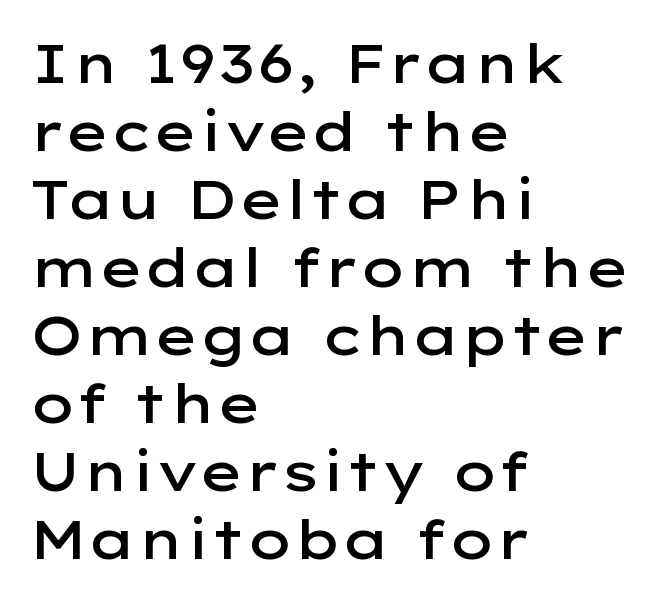
The setting favours the left margin, as ordinary paragraphs usually do. No italicization has been applied; the sample stays upright. Students, observe: this is what conventionally led text looks like. Grotesque or geometric, the face here clearly has no serifs. Is the letter spacing exaggerated? No — it looks like the ordinary default.
